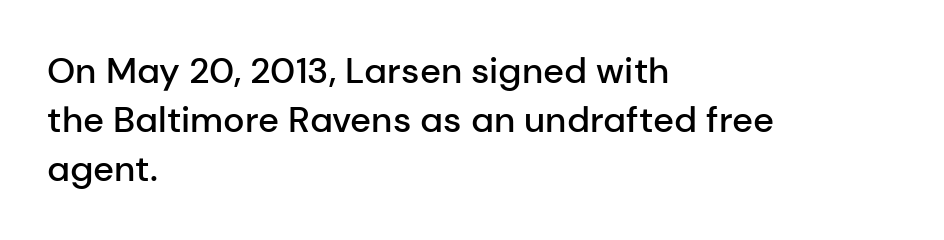
The image shows 36 px semibold sans-serif type, upright; set left-aligned, normal line spacing (1.36x), normal letter spacing, not underlined; low stroke contrast and a medium x-height.
